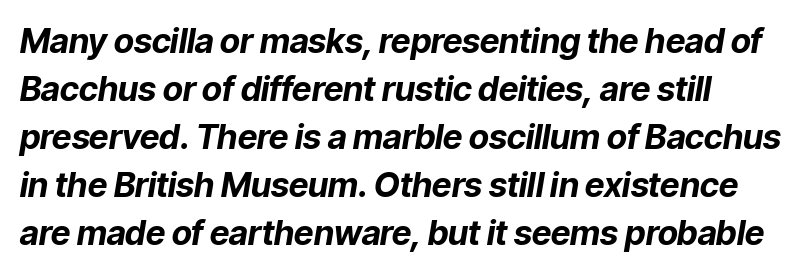
{"italic": "yes", "lean": "right", "slant_degrees": 9, "bold": "yes", "weight": "bold", "width": "normal", "stroke_contrast": "low", "x_height": "medium", "monospaced": "no", "underline": "no", "line_spacing": "normal", "line_spacing_ratio": 1.41, "letter_spacing": "normal", "letter_spacing_em": 0.0, "glyph_px": 34}
